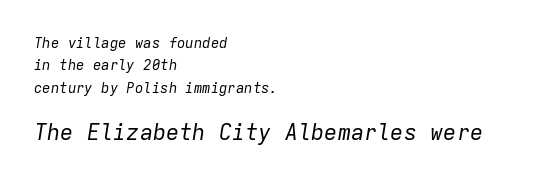
{"italic": "yes", "lean": "right", "slant_degrees": 9, "bold": "no", "underline": "no", "align": "left", "line_spacing": "normal", "line_spacing_ratio": 1.59, "letter_spacing": "normal", "letter_spacing_em": 0.0, "larger_block": "second", "size_ratio": 1.57, "glyph_px": 22}
